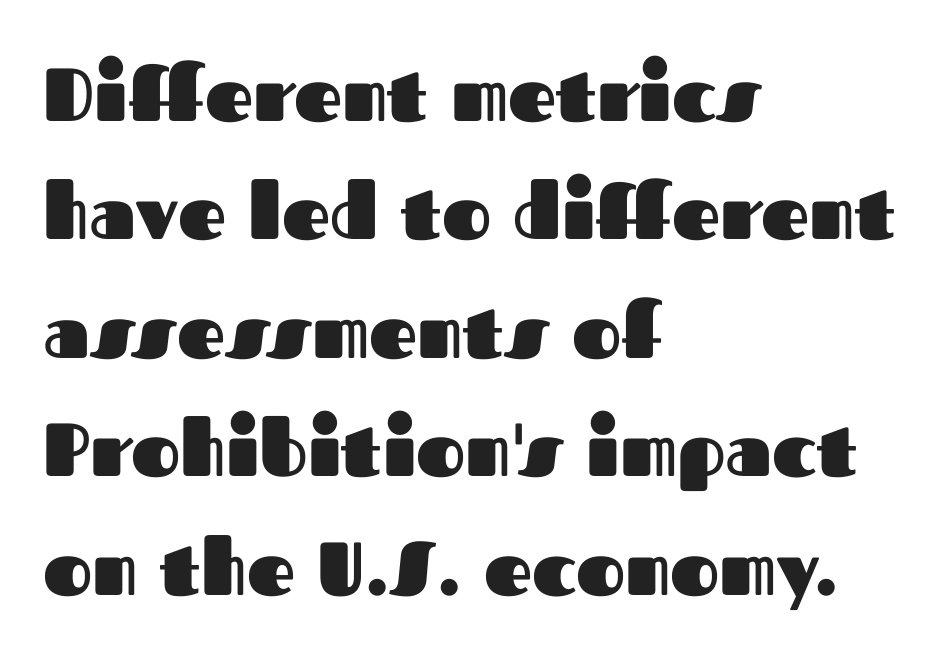
The image shows 75 px heavy sans-serif type, upright; set left-aligned, normal line spacing (1.58x), normal letter spacing, not underlined; medium stroke contrast and a medium x-height.
